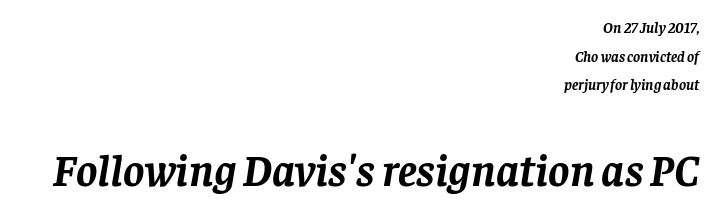
The line texture is even and compact thanks to regular tracking. You can tell from the footed stems that serif type was used. Honestly, there is no underline to notice here at all. The passage shown begins with its smaller block and ends with its larger one.
